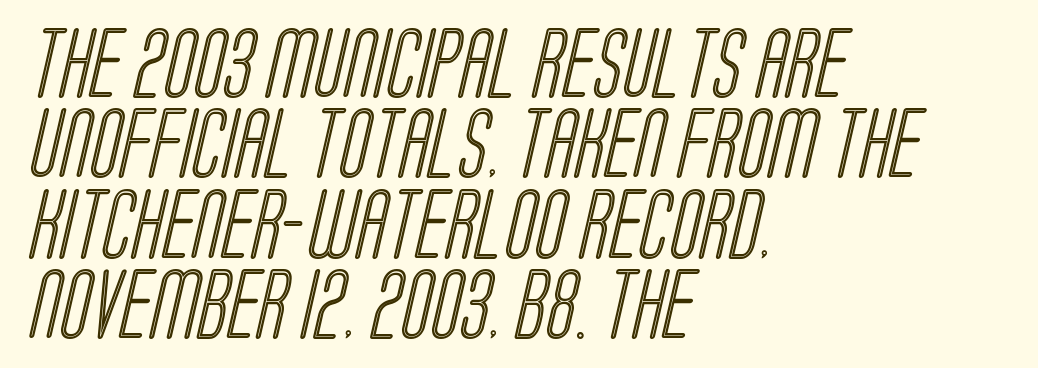
{"width": "condensed", "x_height": "large", "monospaced": "no", "underline": "no", "align": "left", "line_spacing": "tight", "line_spacing_ratio": 1.15, "letter_spacing": "normal", "letter_spacing_em": 0.0, "glyph_px": 70}
